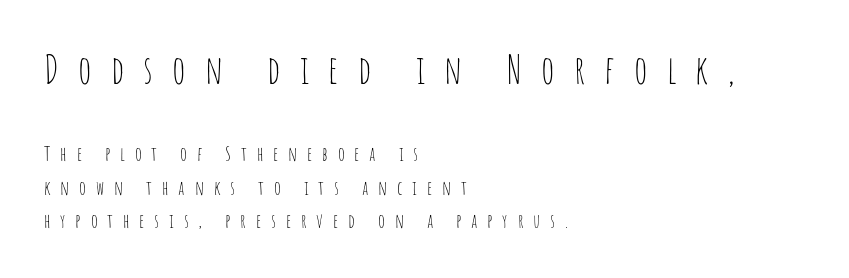
The image shows 39 px thin, condensed sans-serif type, upright; set left-aligned, normal line spacing (1.67x), unusually wide letter spacing (+0.49 em), not underlined; the first (top) block is 1.95x larger; low stroke contrast and a large x-height.
